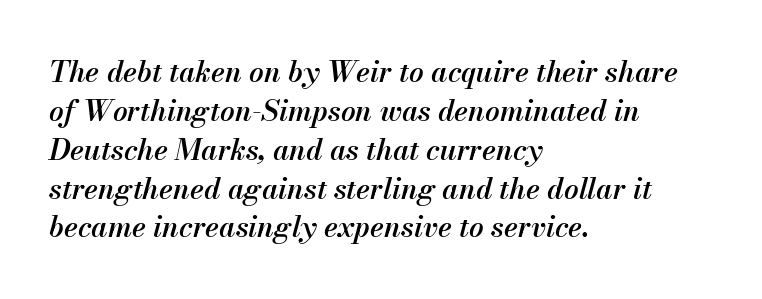
{"italic": "yes", "lean": "right", "slant_degrees": 13, "bold": "semi", "weight": "semibold", "width": "normal", "stroke_contrast": "medium", "x_height": "small", "monospaced": "no", "underline": "no", "align": "left", "line_spacing": "normal", "line_spacing_ratio": 1.34, "letter_spacing": "normal", "letter_spacing_em": 0.0, "glyph_px": 29}
